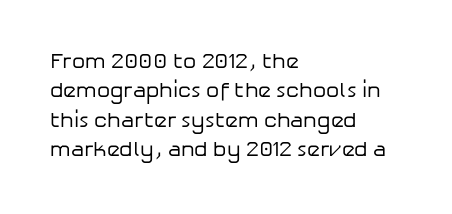
Q: Is the text bold? A: No.
Q: Is the text italic (slanted)? A: No, it is upright.
Q: Is the text underlined? A: No.
Q: How is the paragraph aligned? A: Left-aligned.
Q: Is the spacing between letters normal or unusually wide? A: Normal.
Q: Is the spacing between lines tight, normal or loose? A: Normal.
